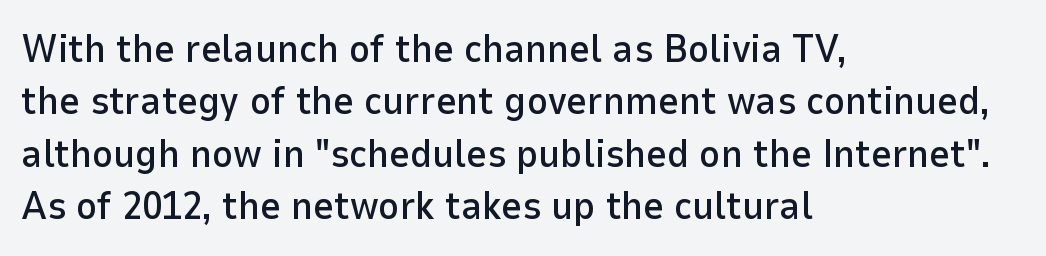
In terms of leading, this rendering sits right in the middle. Students, note that the glyphs here touch the page at normal intervals. Decoration check: the copy has no underline. The characters display no serif detailing; their extremities are plain.
